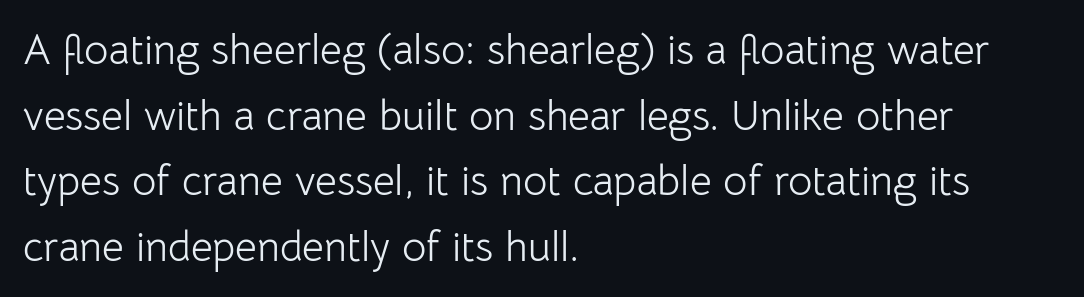
Short note: letters normally spaced. Is there any slant? The stems are plumb. Which margin do the lines hug? The left one — the right edge is uneven. The font is comparable to plain body text, perhaps lighter.
